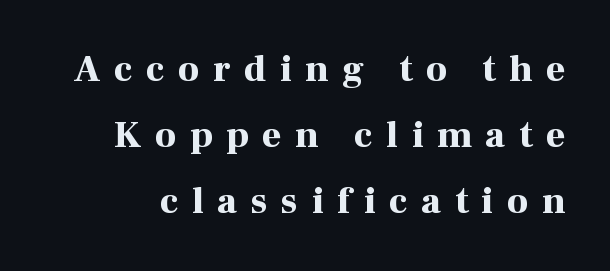
Weight check: bold — yes, fully. Loose tracking; the words dissolve into strings of separated letters. The space beneath each line is pristine and unruled. Each letter keeps its own natural width here, so spacing adapts to shape. When letters stand straight like this, we call the style roman or upright. To sum up the face: it has serifs.
